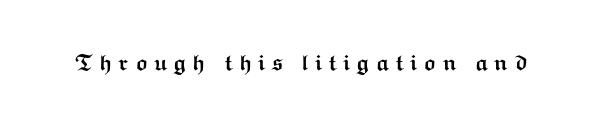
{"italic": "no", "bold": "yes", "underline": "no", "letter_spacing": "wide", "letter_spacing_em": 0.28, "glyph_px": 22}
